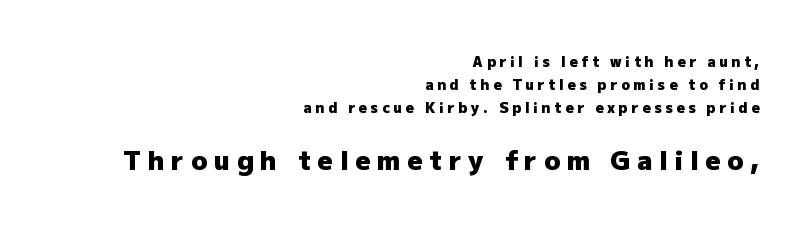
{"italic": "no", "bold": "yes", "underline": "no", "align": "right", "line_spacing": "normal", "line_spacing_ratio": 1.63, "letter_spacing": "wide", "letter_spacing_em": 0.27, "larger_block": "second", "size_ratio": 1.86, "glyph_px": 26}
